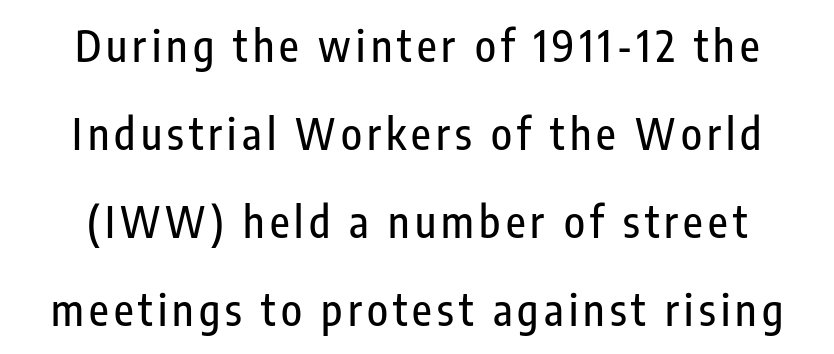
Q: Is the text italic (slanted)? A: No, it is upright.
Q: Is the typeface a serif or a sans-serif typeface? A: Sans-serif.
Q: Is the text underlined? A: No.
Q: Is the spacing between lines tight, normal or loose? A: Loose.
Q: Width (condensed, normal, or wide)? A: Condensed.
Q: Stroke contrast? A: Low.
Q: x-height? A: Medium.
Q: Monospaced? A: No.
